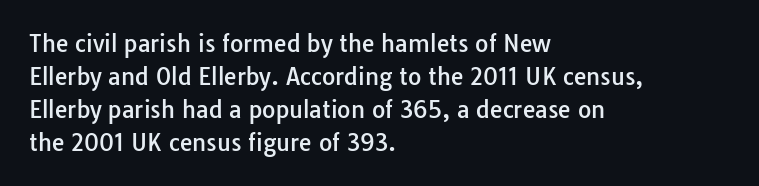
The image shows 23 px text type, upright; set left-aligned, normal line spacing (1.43x), normal letter spacing, not underlined.
